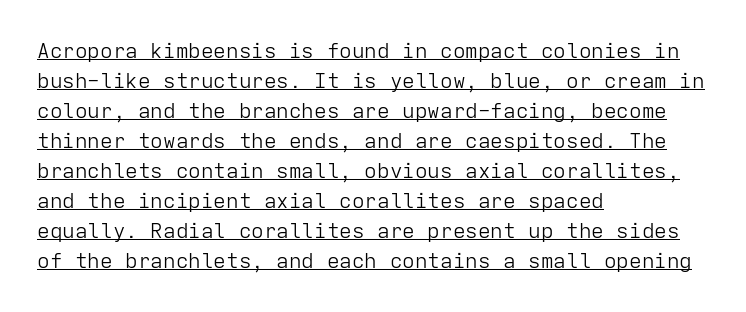
{"italic": "no", "bold": "no", "underline": "yes", "align": "left", "line_spacing": "normal", "line_spacing_ratio": 1.43, "letter_spacing": "normal", "letter_spacing_em": 0.0, "glyph_px": 21}
